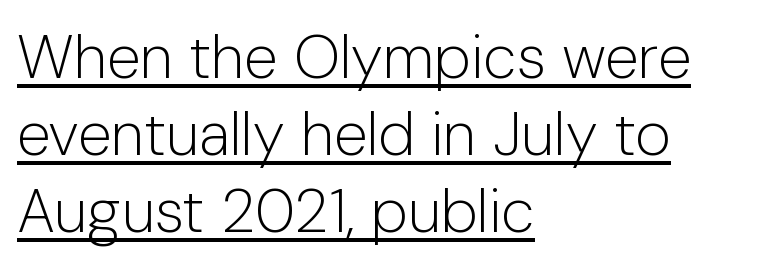
The image shows 61 px light sans-serif type, upright; set left-aligned, normal line spacing (1.26x), normal letter spacing, underlined; low stroke contrast and a medium x-height.
